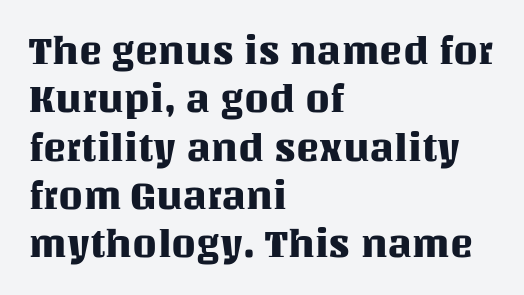
The image shows 39 px text type, upright; set left-aligned, line spacing 1.24x, normal letter spacing, not underlined; medium stroke contrast and a large x-height.
